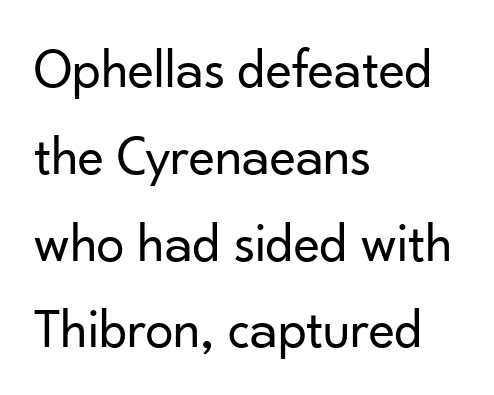
{"serif": "no", "italic": "no", "bold": "no", "weight": "regular", "width": "normal", "stroke_contrast": "low", "x_height": "small", "monospaced": "no", "underline": "no", "align": "left", "line_spacing": "normal", "line_spacing_ratio": 1.55, "letter_spacing": "normal", "letter_spacing_em": 0.0, "glyph_px": 56}
